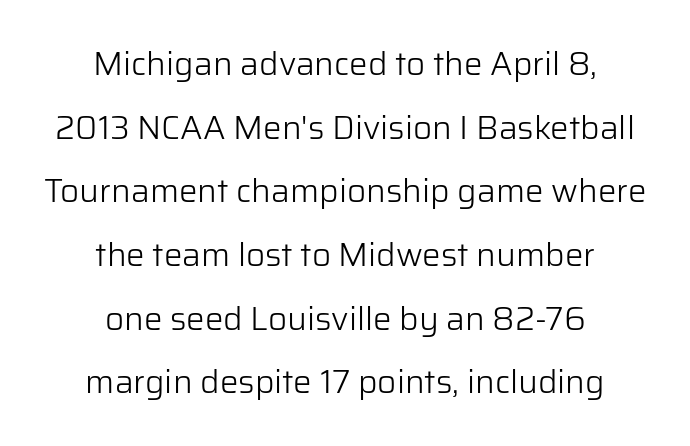
{"serif": "no", "italic": "no", "bold": "no", "weight": "light", "width": "normal", "stroke_contrast": "low", "x_height": "medium", "monospaced": "no", "underline": "no", "align": "center", "line_spacing": "loose", "line_spacing_ratio": 1.93, "letter_spacing": "normal", "letter_spacing_em": 0.0, "glyph_px": 33}
